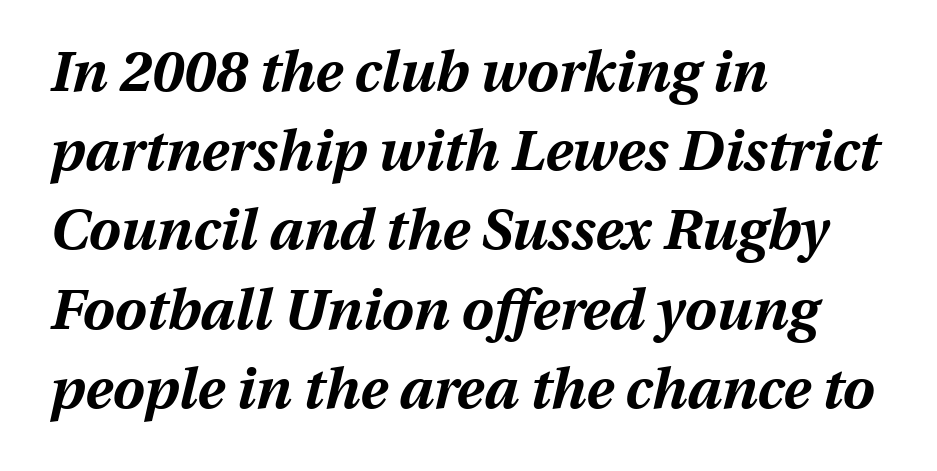
The image shows 57 px bold type, italic (leaning right); set left-aligned, normal line spacing (1.39x), normal letter spacing, not underlined; medium stroke contrast and a medium x-height.
